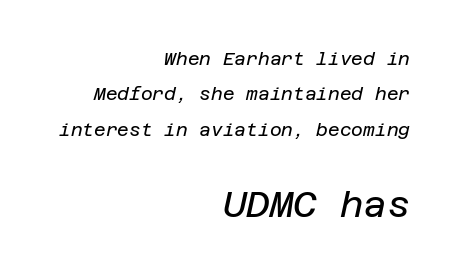
Q: Is the text bold? A: No.
Q: Is the text italic (slanted)? A: Yes, it leans right by about 12 degrees.
Q: Is the text underlined? A: No.
Q: How is the paragraph aligned? A: Right-aligned.
Q: Is the spacing between letters normal or unusually wide? A: Normal.
Q: Is the spacing between lines tight, normal or loose? A: Loose.
Q: Which block of text is set in a larger size, the first (top) or the second (bottom)? A: The second (bottom) one.
Q: Width (condensed, normal, or wide)? A: Normal.
Q: Stroke contrast? A: Low.
Q: x-height? A: Large.
